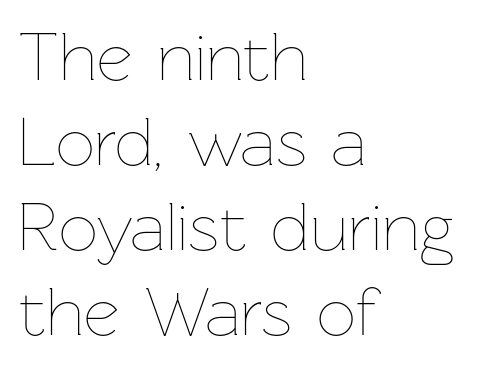
Q: Is the text bold? A: No.
Q: Is the text italic (slanted)? A: No, it is upright.
Q: Is the text underlined? A: No.
Q: How is the paragraph aligned? A: Left-aligned.
Q: Is the spacing between letters normal or unusually wide? A: Normal.
Q: Width (condensed, normal, or wide)? A: Normal.
Q: Stroke contrast? A: Low.
Q: x-height? A: Medium.
Q: Monospaced? A: No.
